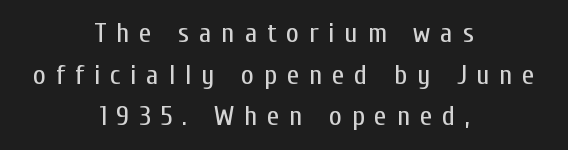
Ink coverage per letter is moderate at most. You could not count columns in this text — the font is proportionally spaced. These lines stack symmetrically, like a column narrowing and widening about its center. Ascenders rise straight up at ninety degrees. Vertically, the passage feels balanced, rows spaced as you'd expect.
